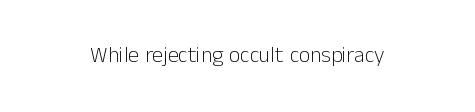
The setting favours the middle, as headings and verse often do. In terms of letterspacing, this is plain default setting. A light-to-regular cut is what we see here. Italic: no, the glyphs are upright roman. Glance below the letters and you will spot only blank space.
